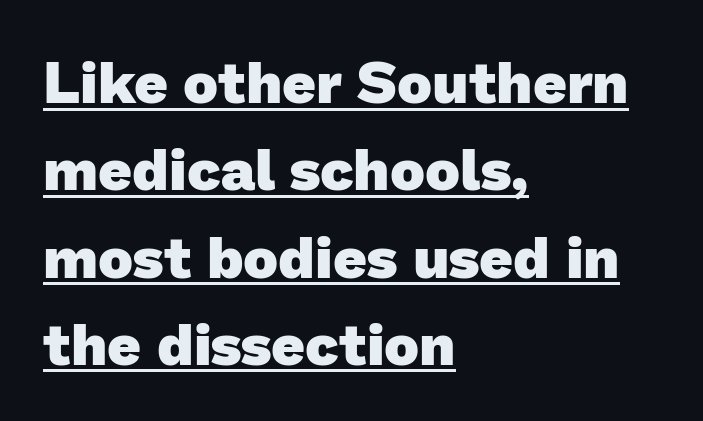
Q: Is the text bold? A: Yes.
Q: Is the typeface a serif or a sans-serif typeface? A: Sans-serif.
Q: Is the text underlined? A: Yes.
Q: How is the paragraph aligned? A: Left-aligned.
Q: Is the spacing between letters normal or unusually wide? A: Normal.
Q: Is the spacing between lines tight, normal or loose? A: Normal.
Q: Width (condensed, normal, or wide)? A: Normal.
Q: Stroke contrast? A: Low.
Q: x-height? A: Medium.
Q: Monospaced? A: No.
